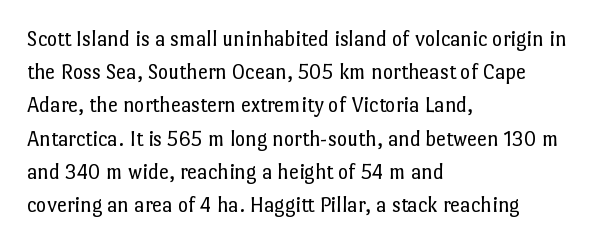
{"italic": "no", "bold": "no", "underline": "no", "align": "left", "line_spacing": "normal", "line_spacing_ratio": 1.51, "letter_spacing": "normal", "letter_spacing_em": 0.0, "glyph_px": 22}
